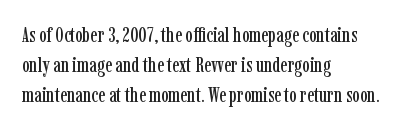
The gaps between neighbouring characters are ordinary and unremarkable. This rendering uses left alignment, leaving the right contour irregular. Horizontal bands of white between lines are of average thickness. The strip under each line holds only bare page. It's the straight-up-and-down kind of type.
